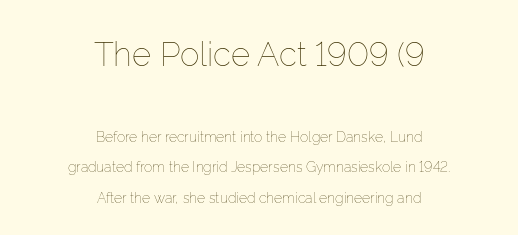
{"italic": "no", "bold": "no", "weight": "thin", "width": "normal", "stroke_contrast": "low", "x_height": "medium", "monospaced": "no", "underline": "no", "align": "center", "line_spacing": "loose", "line_spacing_ratio": 2.15, "letter_spacing": "normal", "letter_spacing_em": 0.0, "larger_block": "first", "size_ratio": 2.36, "glyph_px": 33}
